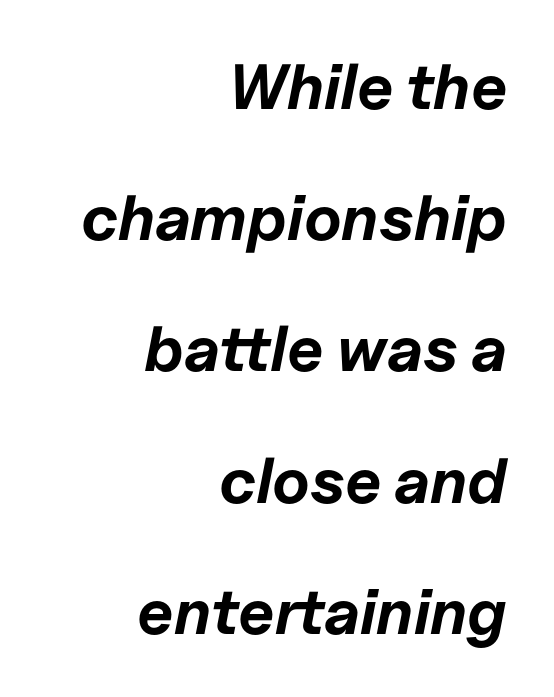
{"italic": "yes", "lean": "right", "slant_degrees": 11, "bold": "yes", "weight": "bold", "width": "normal", "stroke_contrast": "low", "x_height": "medium", "monospaced": "no", "underline": "no", "align": "right", "line_spacing": "loose", "line_spacing_ratio": 2.05, "letter_spacing": "normal", "letter_spacing_em": 0.0, "glyph_px": 64}
